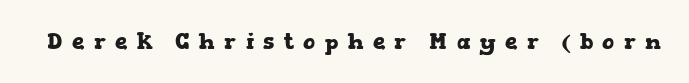
The gap between lines stays unmarked. Ascenders rise straight up at ninety degrees. These lines have a slow, spaced-out rhythm from letter to letter. Notice how thick the strokes are: this is what a full bold looks like.
